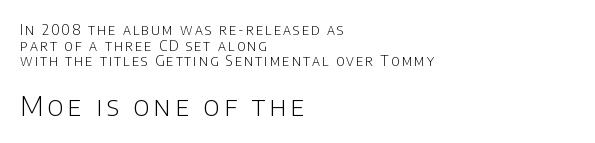
You can tell it's not italic because the verticals are truly vertical. The typeface has the unassuming heft of standard copy or less. This sample trades vertical openness for compactness between lines. These lines are set flush left with a ragged right edge. Reading top to bottom, the characters get bigger at the block break.
